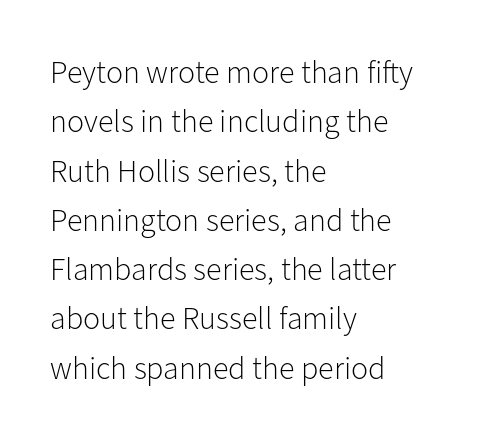
The rendering shows plain stroke endings on the letterforms — a sans-serif design. Stem width sits at or under what a default text font uses. Line spacing here is normal. Nobody drew a line under any word here. Tracking here is standard; glyphs follow each other at the usual distance. Note the varied advance widths — an 'i' is clearly narrower than an 'm'.
